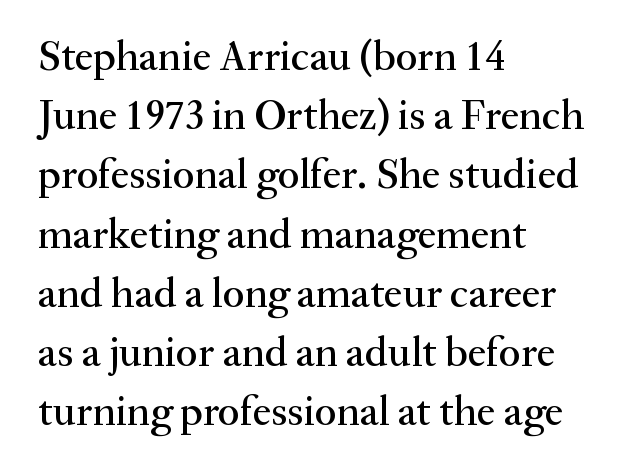
{"serif": "yes", "italic": "no", "width": "normal", "stroke_contrast": "medium", "x_height": "small", "monospaced": "no", "underline": "no", "align": "left", "line_spacing": "normal", "line_spacing_ratio": 1.41, "letter_spacing": "normal", "letter_spacing_em": 0.0, "glyph_px": 42}
